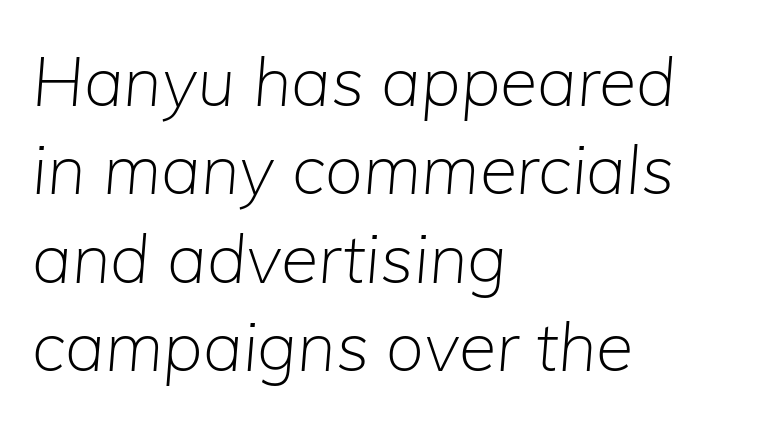
Q: Is the text bold? A: No.
Q: Is the text italic (slanted)? A: Yes, it leans right by about 5 degrees.
Q: Is the text underlined? A: No.
Q: How is the paragraph aligned? A: Left-aligned.
Q: Is the spacing between letters normal or unusually wide? A: Normal.
Q: Is the spacing between lines tight, normal or loose? A: Normal.
Q: Width (condensed, normal, or wide)? A: Normal.
Q: Stroke contrast? A: Low.
Q: x-height? A: Medium.
Q: Monospaced? A: No.
